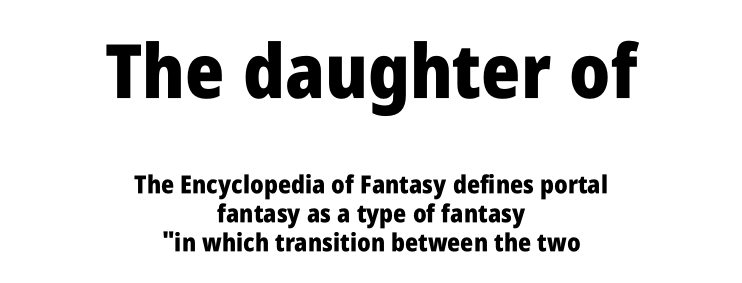
Q: Is the text bold? A: Yes.
Q: Is the text italic (slanted)? A: No, it is upright.
Q: Is the typeface a serif or a sans-serif typeface? A: Sans-serif.
Q: Is the text underlined? A: No.
Q: How is the paragraph aligned? A: Centered.
Q: Is the spacing between letters normal or unusually wide? A: Normal.
Q: Is the spacing between lines tight, normal or loose? A: Tight.
Q: Which block of text is set in a larger size, the first (top) or the second (bottom)? A: The first (top) one.
Q: Width (condensed, normal, or wide)? A: Condensed.
Q: Stroke contrast? A: Low.
Q: x-height? A: Large.
Q: Monospaced? A: No.
